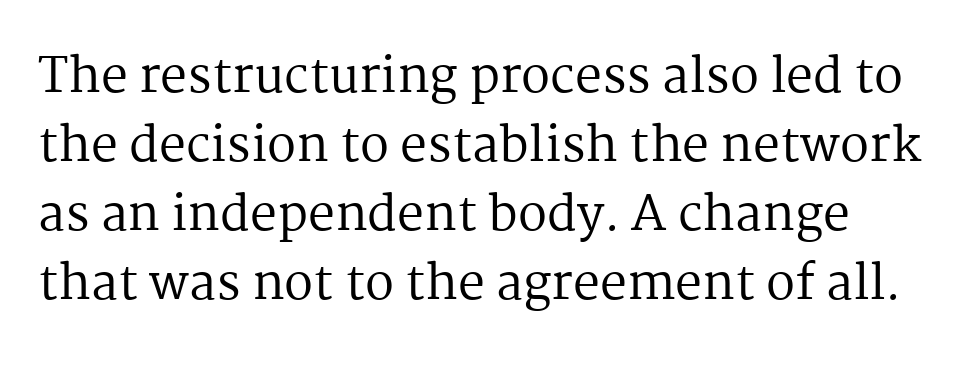
The image shows 48 px regular-weight serif type, upright; set normal line spacing (1.44x), normal letter spacing, not underlined; medium stroke contrast and a medium x-height.
